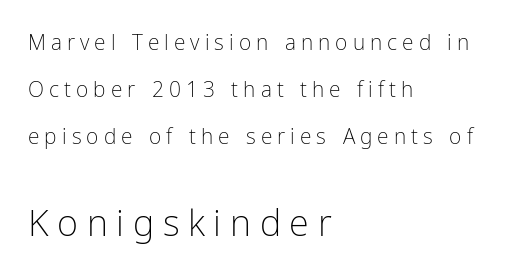
Each row of text sits above clean, open space. The following chunk of copy outweighs the initial chunk in type size. The specimen reads as upright at a glance. Left-aligned paragraph, ragged on the right. These lines are rendered in a variable-pitch font.
